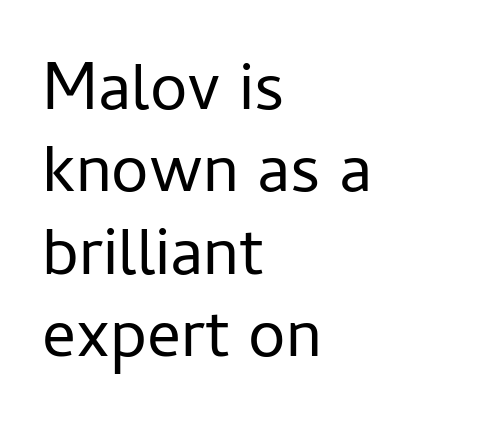
The image shows 67 px regular-weight sans-serif type, upright; set left-aligned, line spacing 1.23x, normal letter spacing, not underlined; low stroke contrast and a medium x-height.
